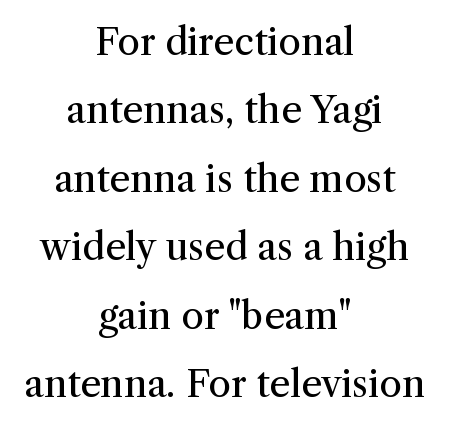
{"serif": "yes", "italic": "no", "bold": "no", "weight": "regular", "width": "normal", "stroke_contrast": "medium", "x_height": "medium", "monospaced": "no", "underline": "no", "align": "center", "line_spacing_ratio": 1.85, "letter_spacing": "normal", "letter_spacing_em": 0.0, "glyph_px": 37}
